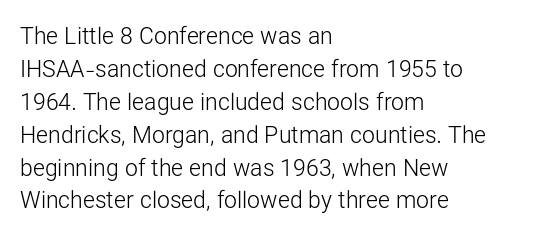
Honestly, the row spacing looks completely unremarkable. Caption: face not bold, strokes unweighted. Posture: vertical. This rendering features lettering with no underline. The setting favours the left margin, as ordinary paragraphs usually do.
